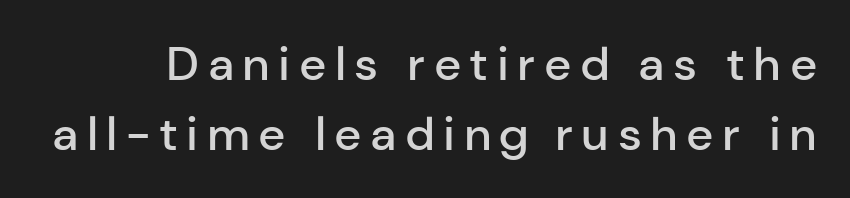
Q: Is the text bold? A: Semi-bold.
Q: Is the text italic (slanted)? A: No, it is upright.
Q: Is the typeface a serif or a sans-serif typeface? A: Sans-serif.
Q: Is the text underlined? A: No.
Q: Is the spacing between lines tight, normal or loose? A: Normal.
Q: Width (condensed, normal, or wide)? A: Normal.
Q: Stroke contrast? A: Low.
Q: x-height? A: Medium.
Q: Monospaced? A: No.
